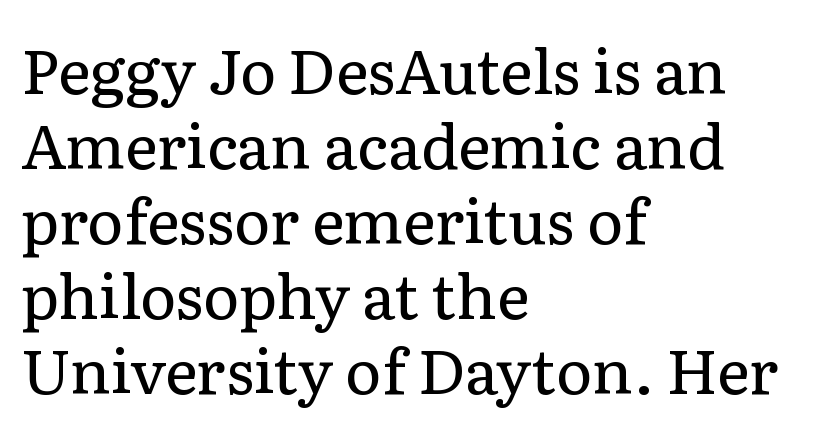
Bare-footed words on every line. The designer went with a serif here, giving each stem small feet. Counters stay open thanks to moderate or lighter strokes. Notice how the stems are strictly vertical — no italics here.
